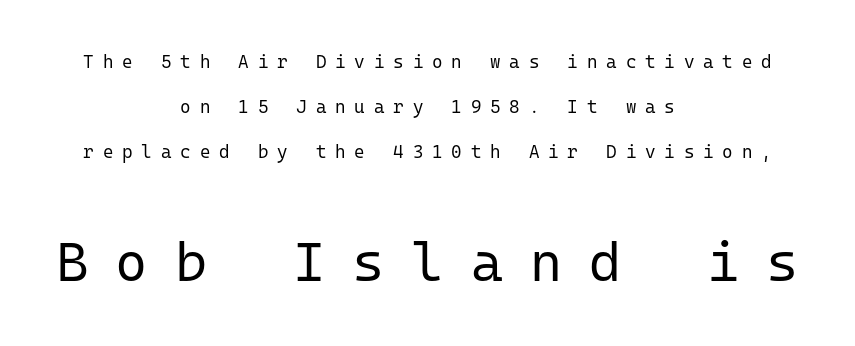
{"serif": "no", "italic": "no", "bold": "no", "weight": "regular", "width": "normal", "stroke_contrast": "low", "x_height": "medium", "monospaced": "yes", "underline": "no", "align": "center", "line_spacing": "loose", "line_spacing_ratio": 2.49, "letter_spacing": "wide", "letter_spacing_em": 0.49, "larger_block": "second", "size_ratio": 3.06, "glyph_px": 55}
